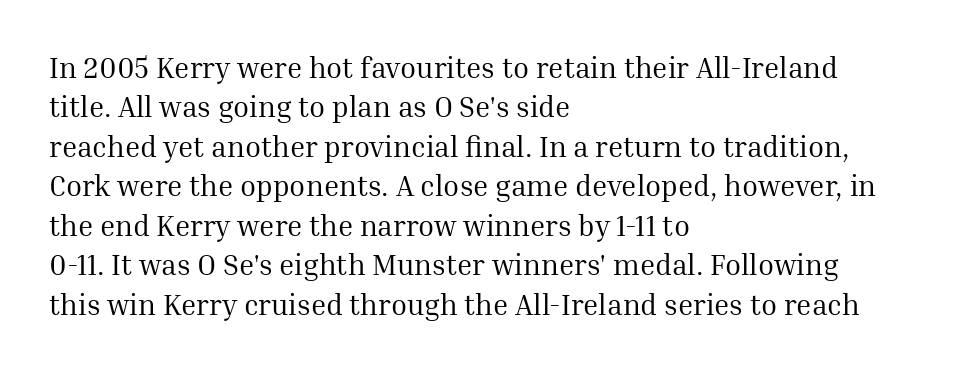
The image shows 29 px regular-weight serif type, upright; set left-aligned, normal line spacing (1.36x), normal letter spacing, not underlined; medium stroke contrast and a medium x-height.
